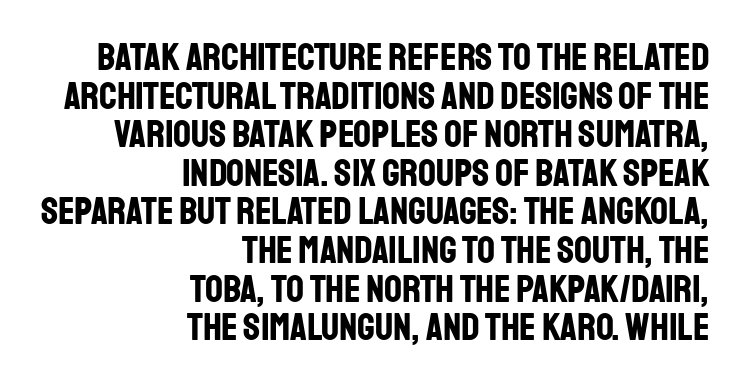
{"serif": "no", "italic": "no", "bold": "yes", "weight": "bold", "width": "condensed", "stroke_contrast": "low", "x_height": "large", "monospaced": "no", "underline": "no", "align": "right", "line_spacing": "tight", "line_spacing_ratio": 0.99, "letter_spacing": "normal", "letter_spacing_em": 0.0, "glyph_px": 39}
